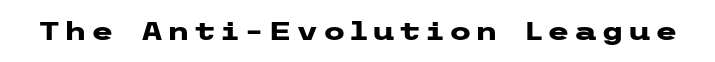
The image shows 26 px bold type, upright; set not underlined.
